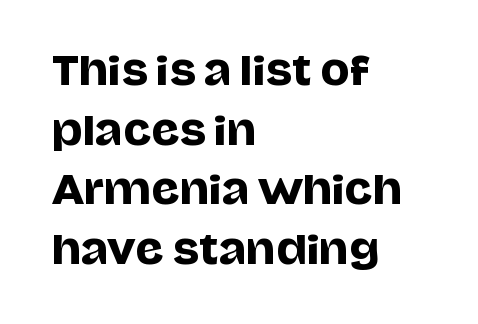
Q: Is the text italic (slanted)? A: No, it is upright.
Q: Is the typeface a serif or a sans-serif typeface? A: Sans-serif.
Q: Is the text underlined? A: No.
Q: How is the paragraph aligned? A: Left-aligned.
Q: Is the spacing between letters normal or unusually wide? A: Normal.
Q: Is the spacing between lines tight, normal or loose? A: Normal.
Q: Width (condensed, normal, or wide)? A: Normal.
Q: Stroke contrast? A: Low.
Q: x-height? A: Large.
Q: Monospaced? A: No.
